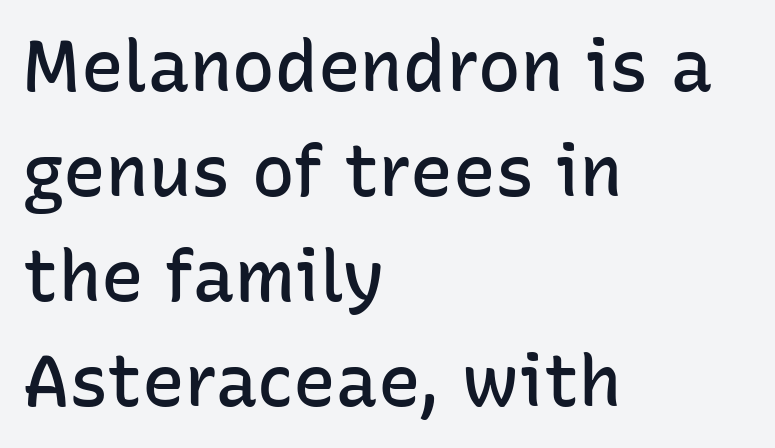
Q: Is the text bold? A: Semi-bold.
Q: Is the text italic (slanted)? A: No, it is upright.
Q: Is the typeface a serif or a sans-serif typeface? A: Sans-serif.
Q: Is the text underlined? A: No.
Q: How is the paragraph aligned? A: Left-aligned.
Q: Is the spacing between letters normal or unusually wide? A: Normal.
Q: Is the spacing between lines tight, normal or loose? A: Normal.
Q: Width (condensed, normal, or wide)? A: Normal.
Q: Stroke contrast? A: Low.
Q: x-height? A: Medium.
Q: Monospaced? A: No.
